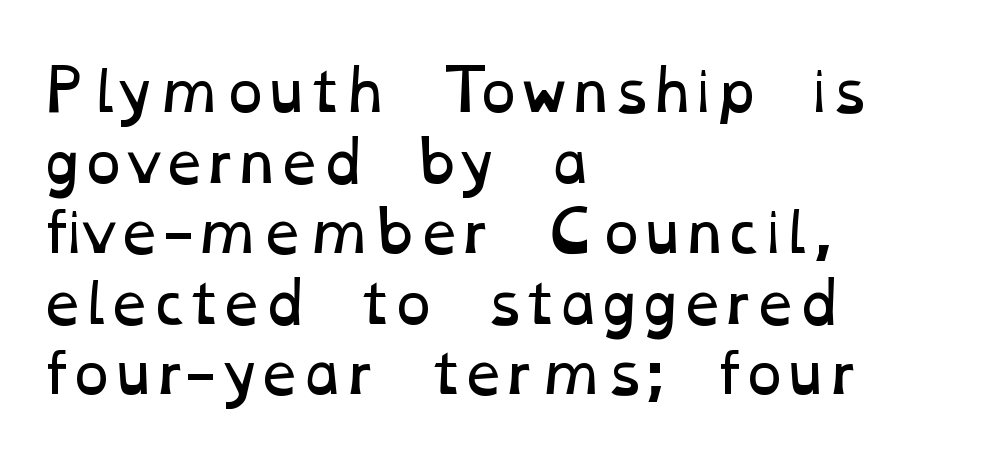
Varying glyph widths throughout — classic text-font behaviour. This rendering features lettering with no underline. No chunkiness to these letters — they're not bold. These lines are set flush left with a ragged right edge.
